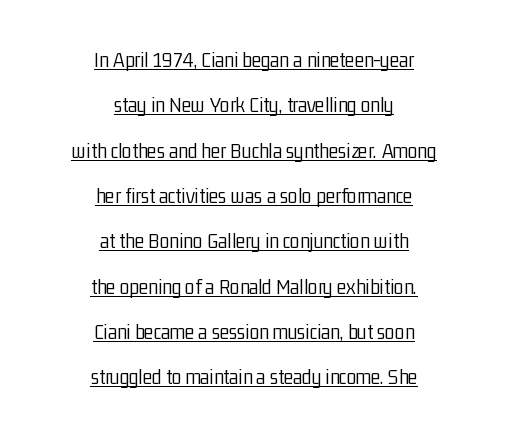
The image shows 22 px text type, upright; set centered, loose line spacing (2.06x), normal letter spacing, underlined.
